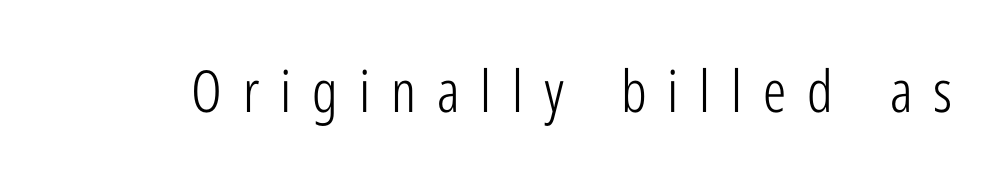
The image shows 58 px light, condensed sans-serif type, upright; set unusually wide letter spacing (+0.36 em), not underlined; low stroke contrast and a medium x-height.
